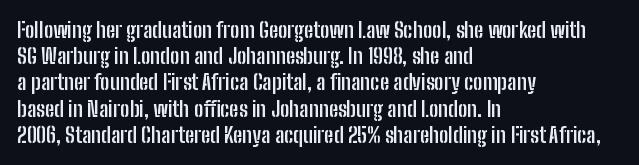
Q: Is the text bold? A: Yes.
Q: Is the text italic (slanted)? A: No, it is upright.
Q: Is the text underlined? A: No.
Q: How is the paragraph aligned? A: Left-aligned.
Q: Is the spacing between letters normal or unusually wide? A: Normal.
Q: Is the spacing between lines tight, normal or loose? A: Normal.
